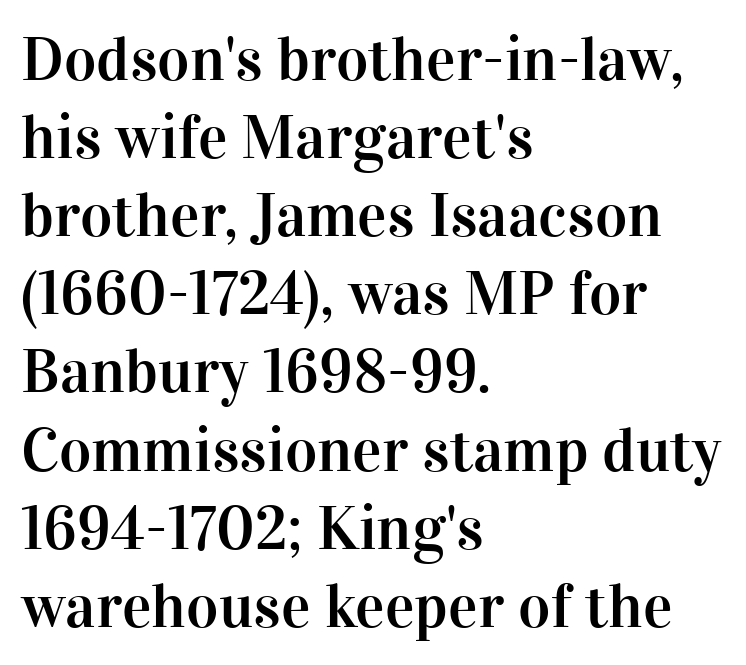
{"serif": "yes", "italic": "no", "width": "normal", "stroke_contrast": "high", "x_height": "medium", "monospaced": "no", "underline": "no", "align": "left", "line_spacing": "normal", "line_spacing_ratio": 1.26, "letter_spacing": "normal", "letter_spacing_em": 0.0, "glyph_px": 62}
